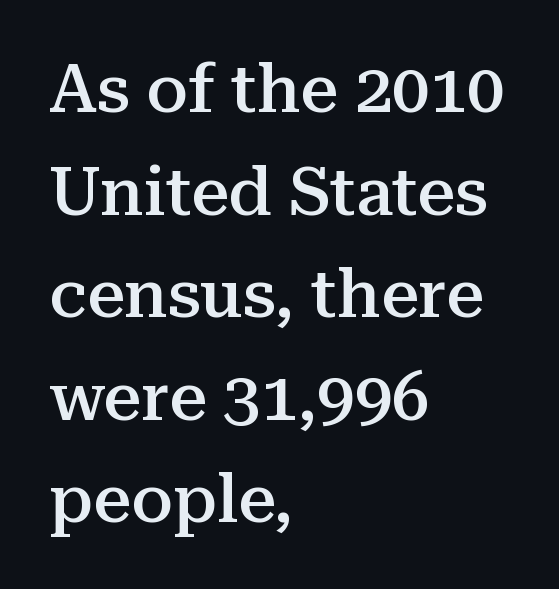
{"serif": "yes", "italic": "no", "bold": "semi", "weight": "semibold", "width": "normal", "stroke_contrast": "medium", "x_height": "medium", "monospaced": "no", "underline": "no", "align": "left", "line_spacing": "normal", "line_spacing_ratio": 1.53, "letter_spacing": "normal", "letter_spacing_em": 0.0, "glyph_px": 67}
